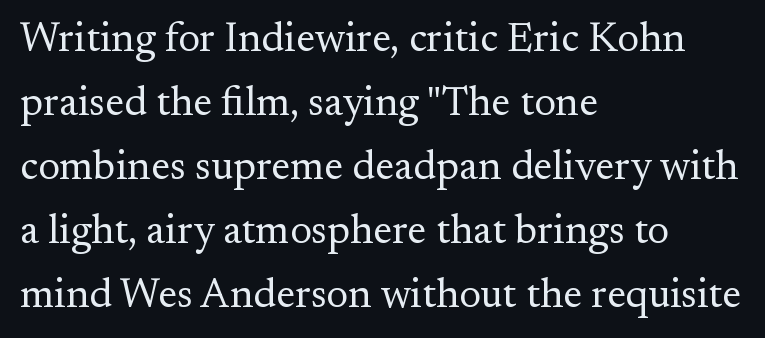
Nobody touched the tracking dial on this one. The compositor pushed each line to the left boundary. Vertical spacing — default. This sample uses an upright cut, with every glyph sitting square on the baseline.
